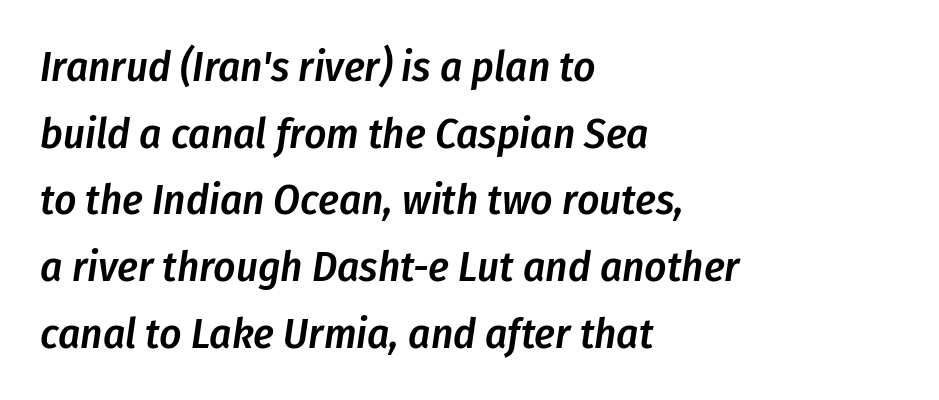
{"italic": "yes", "lean": "right", "slant_degrees": 8, "bold": "semi", "weight": "semibold", "width": "condensed", "stroke_contrast": "low", "x_height": "medium", "monospaced": "no", "underline": "no", "align": "left", "line_spacing": "normal", "line_spacing_ratio": 1.55, "letter_spacing": "normal", "letter_spacing_em": 0.0, "glyph_px": 43}
